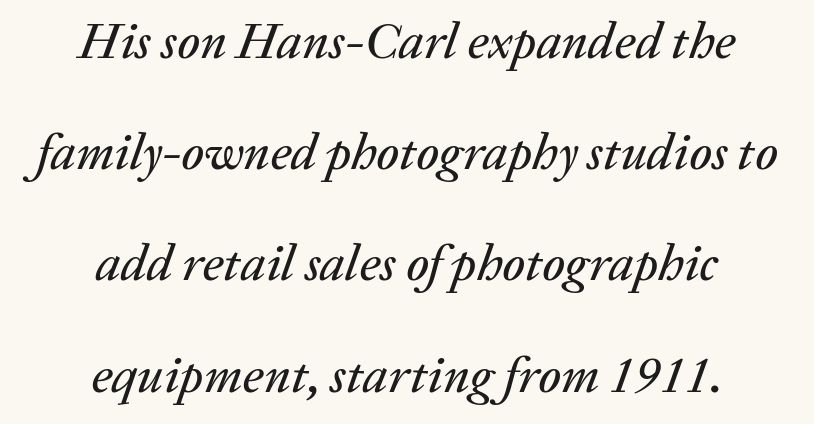
The image shows 51 px text type, italic (leaning right); set centered, loose line spacing (2.18x), normal letter spacing, not underlined; low stroke contrast and a medium x-height.
